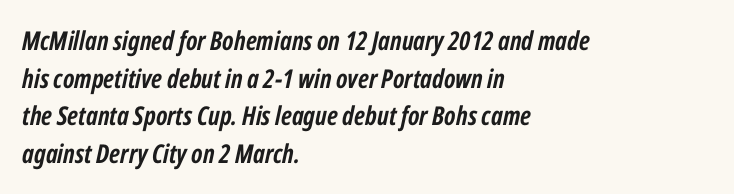
Does the copy run flush right? No — it runs flush left. Weight: bold. A clean baseline with only descenders dipping below it. This is oblique type, the kind used for emphasis or titles. Glyph-to-glyph distance matches everyday printed text. Vertical spacing — default.
